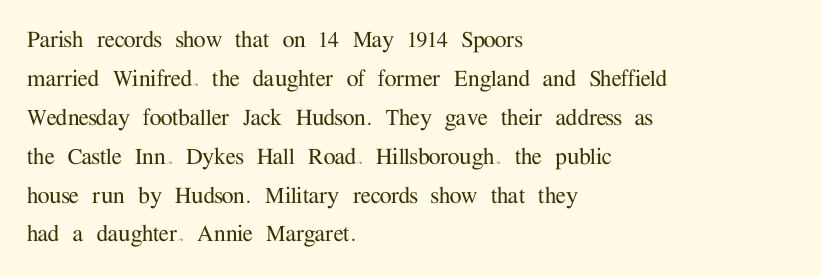
The image shows 27 px text type, upright; set left-aligned, normal line spacing (1.44x), normal letter spacing, not underlined.
